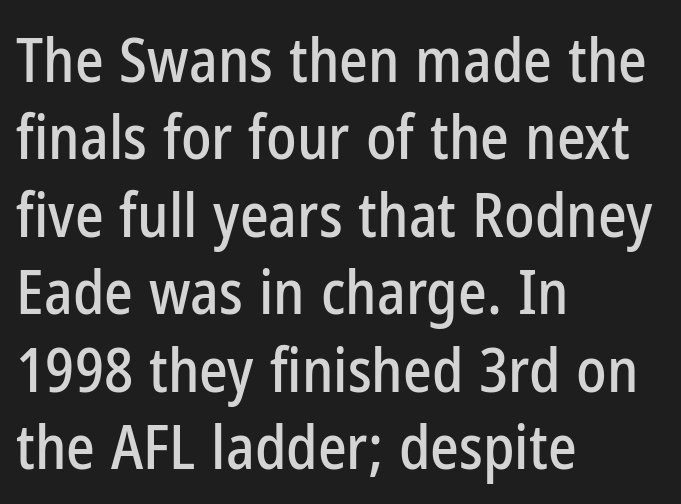
The image shows 61 px condensed sans-serif type, upright; set left-aligned, normal line spacing (1.27x), normal letter spacing, not underlined; low stroke contrast and a medium x-height.
